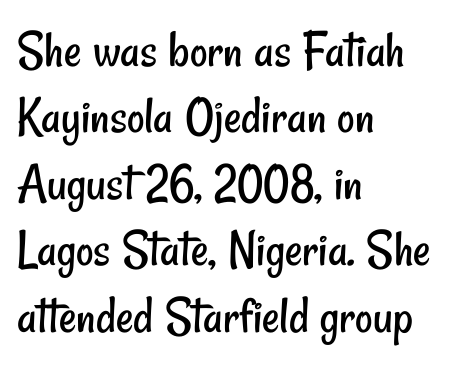
The image shows 54 px regular-weight, condensed sans-serif type; set left-aligned, line spacing 1.23x, normal letter spacing, not underlined; low stroke contrast and a small x-height.
